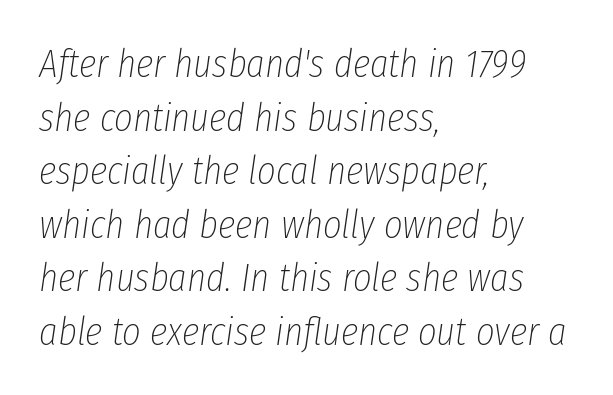
{"italic": "yes", "lean": "right", "slant_degrees": 8, "bold": "no", "weight": "thin", "width": "condensed", "stroke_contrast": "low", "x_height": "medium", "monospaced": "no", "underline": "no", "align": "left", "line_spacing": "normal", "line_spacing_ratio": 1.34, "letter_spacing": "normal", "letter_spacing_em": 0.0, "glyph_px": 40}
